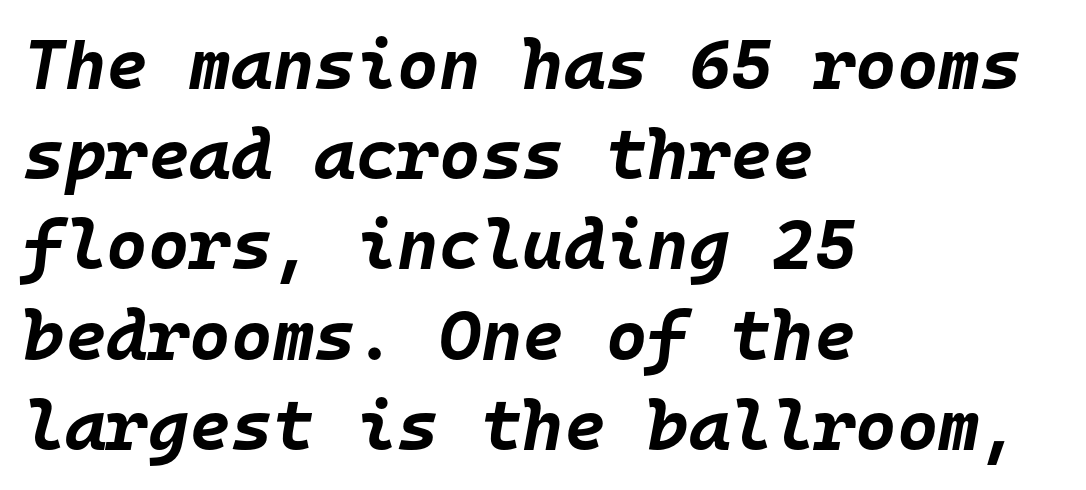
What's the leading like? Ordinary, nothing unusual. Posture: slanted. In CSS terms this would be text-align: left. The zone under the glyphs is completely vacant.
